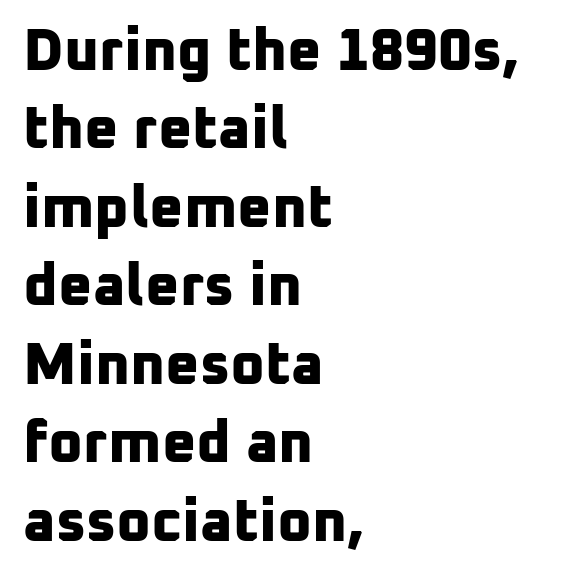
{"serif": "no", "bold": "yes", "weight": "bold", "width": "normal", "stroke_contrast": "low", "x_height": "medium", "monospaced": "no", "underline": "no", "align": "left", "line_spacing": "normal", "line_spacing_ratio": 1.33, "letter_spacing": "normal", "letter_spacing_em": 0.0, "glyph_px": 59}
